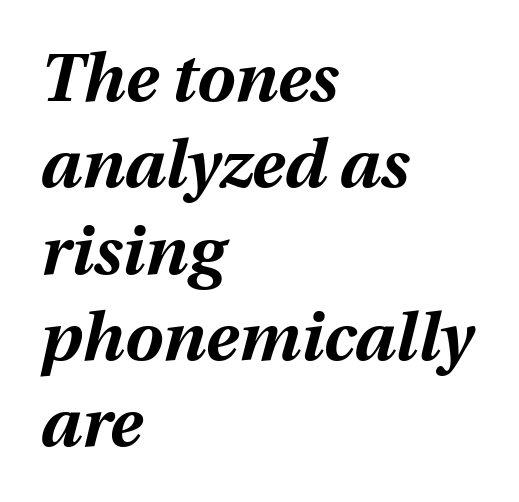
{"italic": "yes", "lean": "right", "slant_degrees": 12, "bold": "yes", "weight": "bold", "width": "normal", "stroke_contrast": "medium", "x_height": "medium", "monospaced": "no", "underline": "no", "align": "left", "line_spacing": "normal", "line_spacing_ratio": 1.27, "letter_spacing": "normal", "letter_spacing_em": 0.0, "glyph_px": 68}
